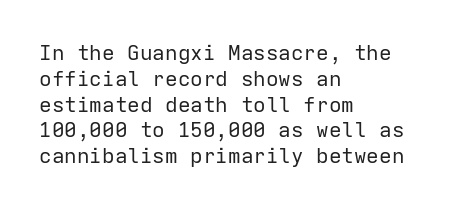
{"italic": "no", "bold": "no", "underline": "no", "align": "left", "line_spacing_ratio": 1.23, "letter_spacing": "normal", "letter_spacing_em": 0.0, "glyph_px": 21}
